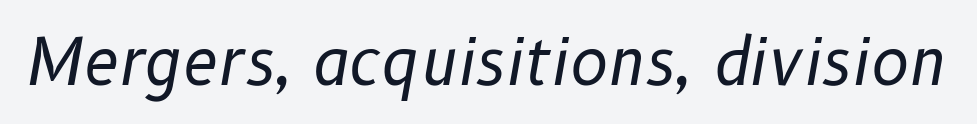
Each stroke keeps to a modest, everyday thickness or less. It's the slanting kind of type. A typesetter would call this zero additional tracking. The specimen omits any rule beneath the text block's lines.
